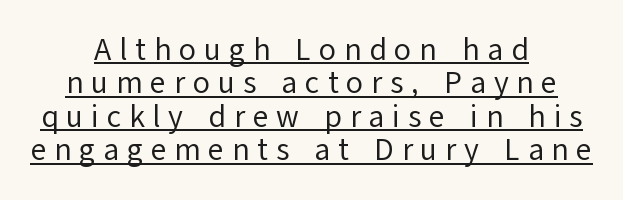
{"serif": "no", "italic": "no", "bold": "no", "weight": "regular", "width": "normal", "stroke_contrast": "low", "x_height": "medium", "monospaced": "no", "underline": "yes", "align": "center", "line_spacing": "tight", "line_spacing_ratio": 1.08, "letter_spacing": "wide", "letter_spacing_em": 0.25, "glyph_px": 31}
